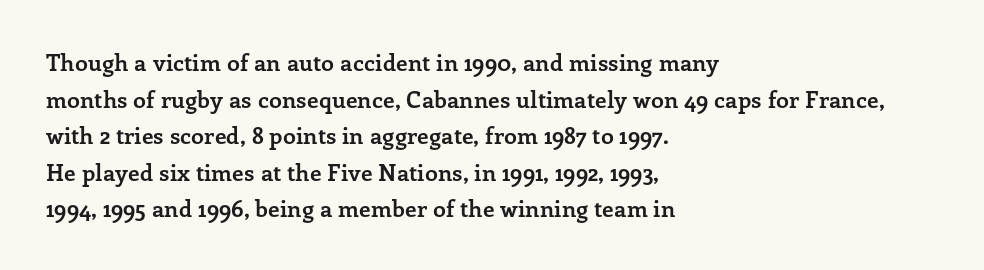
Q: Is the text bold? A: Yes.
Q: Is the text italic (slanted)? A: No, it is upright.
Q: Is the text underlined? A: No.
Q: How is the paragraph aligned? A: Left-aligned.
Q: Is the spacing between letters normal or unusually wide? A: Normal.
Q: Is the spacing between lines tight, normal or loose? A: Normal.
